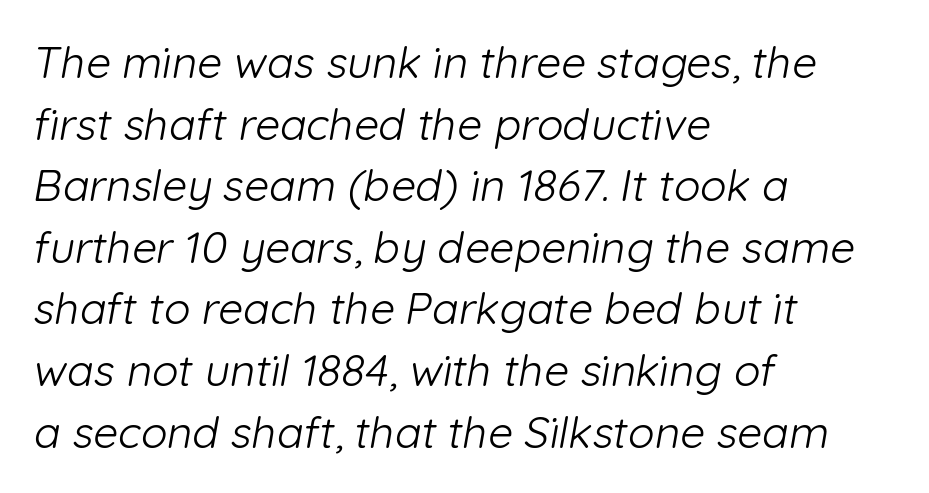
The image shows 44 px light sans-serif type; set left-aligned, normal line spacing (1.4x), normal letter spacing, not underlined; low stroke contrast and a medium x-height.
